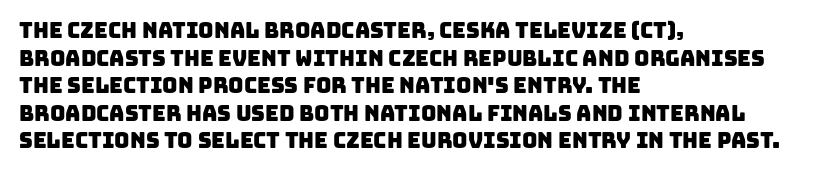
{"underline": "no", "align": "left", "line_spacing": "normal", "line_spacing_ratio": 1.31, "letter_spacing": "normal", "letter_spacing_em": 0.0, "glyph_px": 21}
